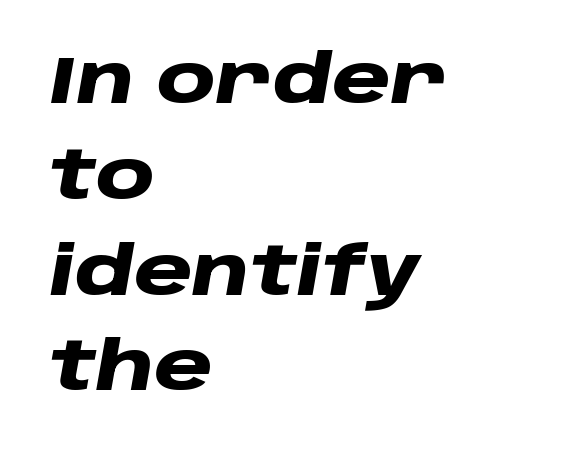
The image shows 67 px heavy, wide type, italic (leaning right); set left-aligned, normal line spacing (1.43x), normal letter spacing, not underlined; low stroke contrast and a large x-height.
